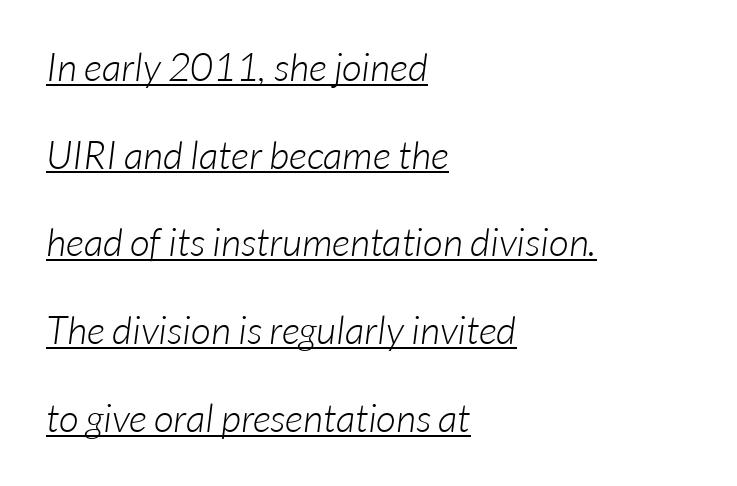
The designer dialed line spacing up above the default. A baseline rule has been typeset under these characters. The rendering keeps characters at their native spacing. Horizontally, the lines are justified to the leading edge only. Character widths vary here, with narrow letters taking less room than wide ones.
